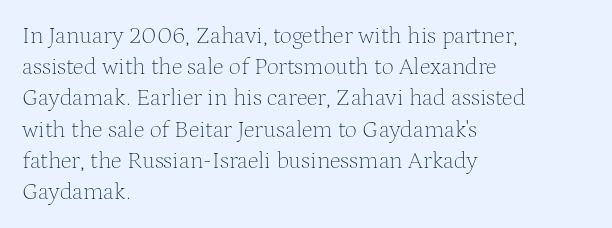
{"italic": "no", "bold": "no", "underline": "no", "align": "left", "line_spacing": "normal", "line_spacing_ratio": 1.3, "letter_spacing": "normal", "letter_spacing_em": 0.0, "glyph_px": 24}
